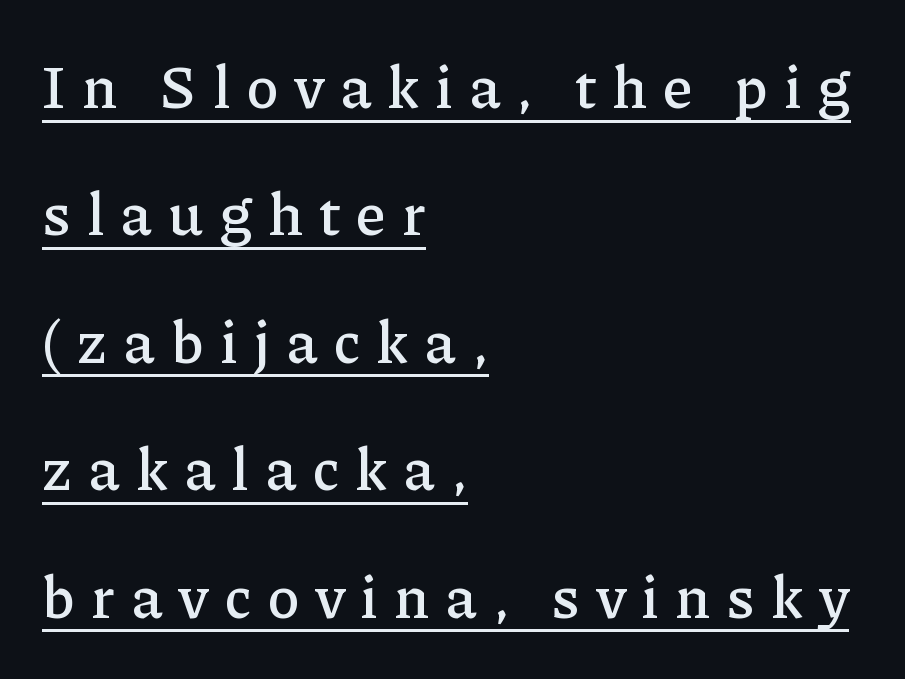
Q: Is the text italic (slanted)? A: No, it is upright.
Q: Is the typeface a serif or a sans-serif typeface? A: Serif.
Q: Is the text underlined? A: Yes.
Q: How is the paragraph aligned? A: Left-aligned.
Q: Is the spacing between letters normal or unusually wide? A: Unusually wide.
Q: Is the spacing between lines tight, normal or loose? A: Loose.
Q: Width (condensed, normal, or wide)? A: Normal.
Q: Stroke contrast? A: Low.
Q: x-height? A: Medium.
Q: Monospaced? A: No.
